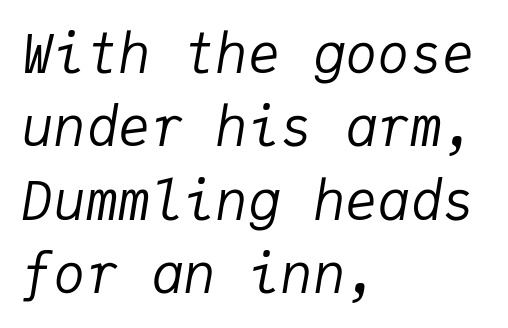
Q: Is the text bold? A: No.
Q: Is the text italic (slanted)? A: Yes, it leans right by about 9 degrees.
Q: Is the text underlined? A: No.
Q: How is the paragraph aligned? A: Left-aligned.
Q: Is the spacing between letters normal or unusually wide? A: Normal.
Q: Is the spacing between lines tight, normal or loose? A: Normal.
Q: Width (condensed, normal, or wide)? A: Normal.
Q: Stroke contrast? A: Low.
Q: x-height? A: Medium.
Q: Monospaced? A: Yes.
